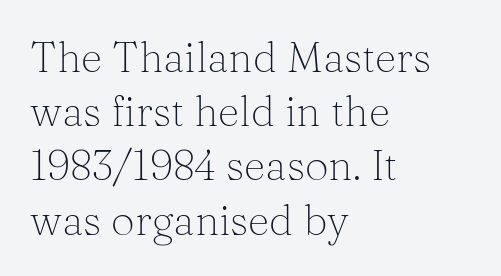
These lines are composed in type with serifs. Casual observation: everything's shoved over to the left. This sample keeps an unexceptional amount of space between lines. Bold? No — there's no thickening of the strokes.
